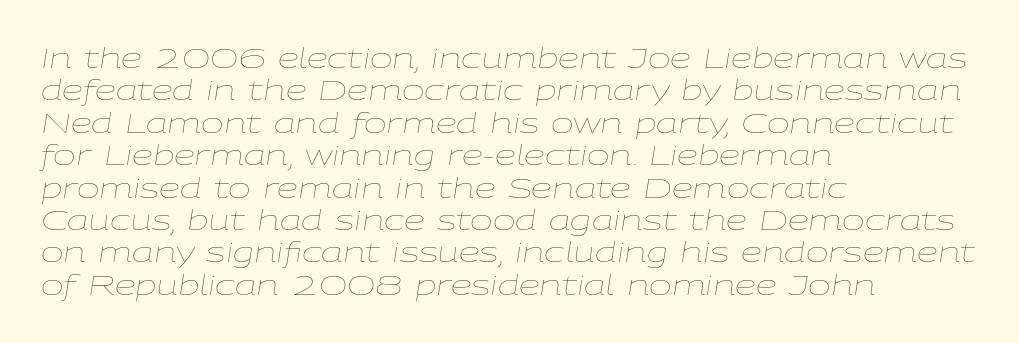
These lines are set flush left with a ragged right edge. This is not heavy type; no bold has been used. Underlining? Definitely not there. Inter-character spacing is left at the font's built-in metrics. The whole block is typeset with a tilt.
